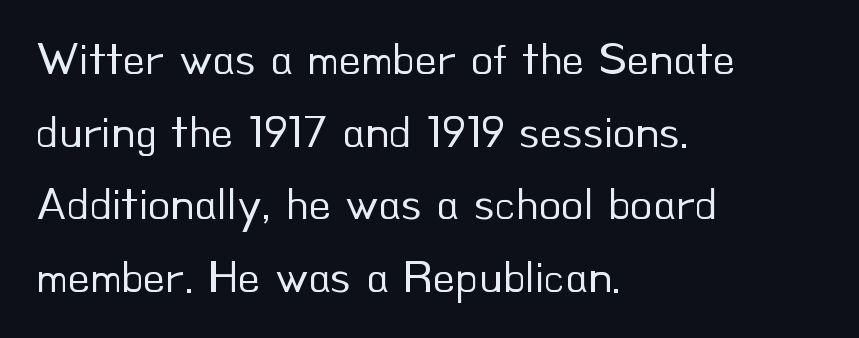
The image shows 46 px regular-weight sans-serif type, upright; set left-aligned, normal line spacing (1.58x), normal letter spacing, not underlined; low stroke contrast and a small x-height.
